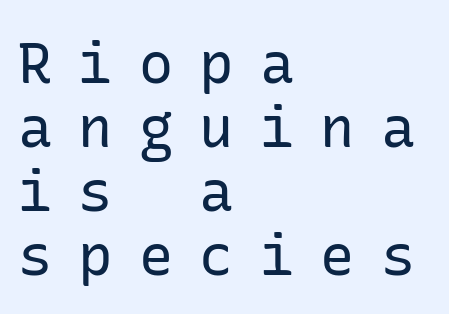
Descender tails drop into unmarked territory. Compared with a centered layout, this one pins lines to the left instead. Display-style spreading of the glyphs; the letterfit is very open. Heaviness? Minimal to ordinary, like unemphasized prose. I'd call this a sans setting — the letters go barefoot. Every character sits straight up, as roman type does.
